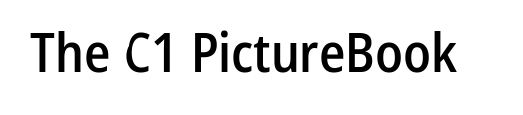
The image shows 54 px semibold, condensed sans-serif type, upright; set normal letter spacing, not underlined; low stroke contrast and a medium x-height.
